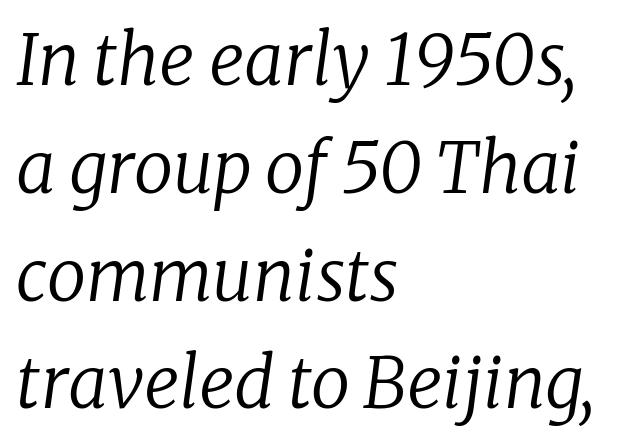
The image shows 70 px regular-weight serif type, italic (leaning right); set left-aligned, normal line spacing (1.54x), normal letter spacing, not underlined; low stroke contrast and a medium x-height.
